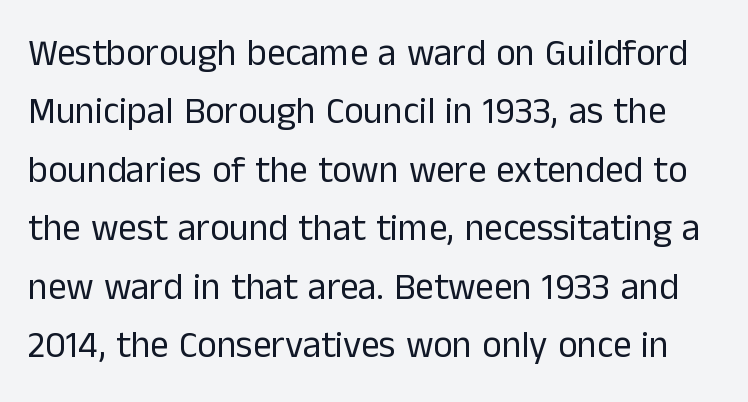
Q: Is the text bold? A: No.
Q: Is the text italic (slanted)? A: No, it is upright.
Q: Is the typeface a serif or a sans-serif typeface? A: Sans-serif.
Q: Is the text underlined? A: No.
Q: Is the spacing between letters normal or unusually wide? A: Normal.
Q: Is the spacing between lines tight, normal or loose? A: Normal.
Q: Width (condensed, normal, or wide)? A: Normal.
Q: Stroke contrast? A: Low.
Q: x-height? A: Medium.
Q: Monospaced? A: No.
